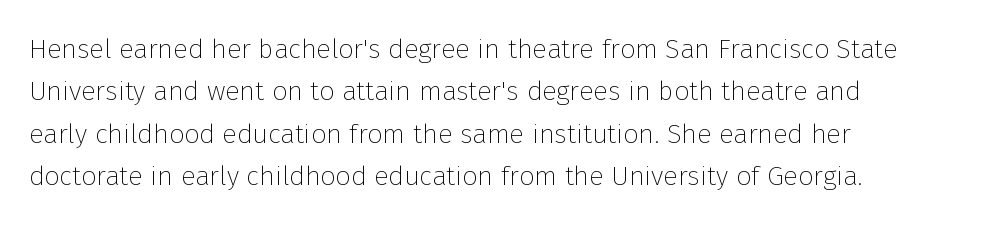
The image shows 27 px text type, upright; set left-aligned, normal line spacing (1.57x), normal letter spacing, not underlined.
